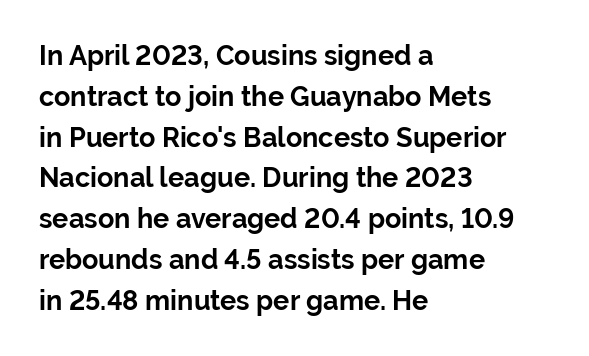
{"italic": "no", "bold": "yes", "underline": "no", "align": "left", "line_spacing": "normal", "line_spacing_ratio": 1.51, "letter_spacing": "normal", "letter_spacing_em": 0.0, "glyph_px": 27}
